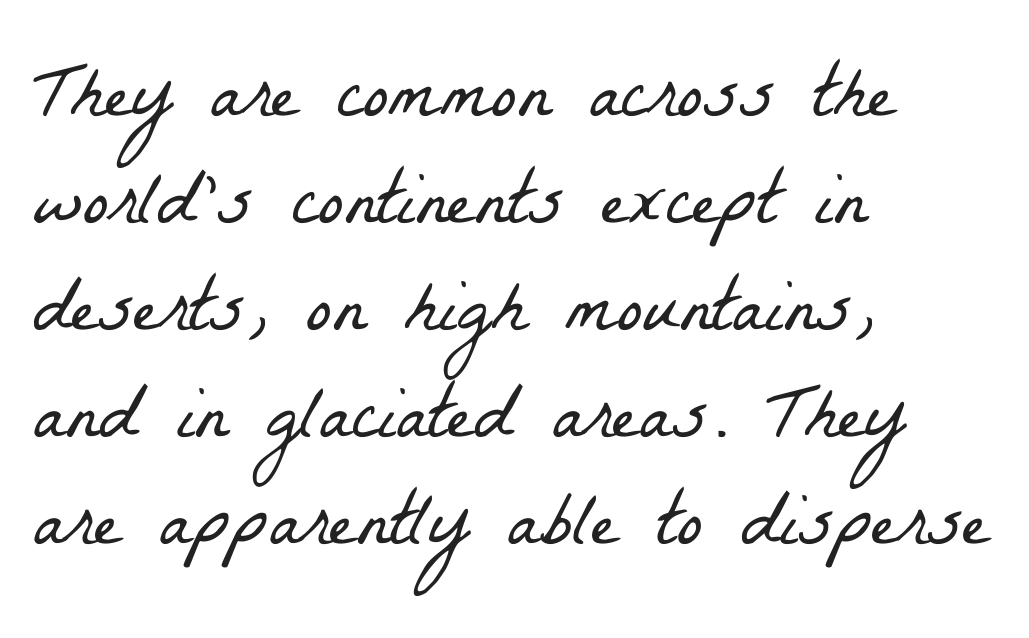
Horizontally, the lines are justified to the leading edge only. The rendering shows small feet on the letterforms — a serif design. Interline gaps are of average width in this sample. The tracking reads as untouched default to a designer's eye.
